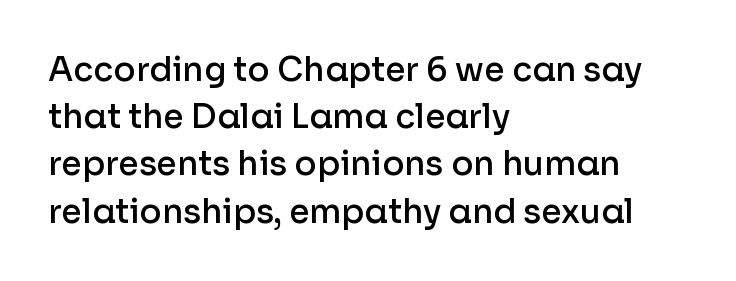
Q: Is the text bold? A: Semi-bold.
Q: Is the text italic (slanted)? A: No, it is upright.
Q: Is the typeface a serif or a sans-serif typeface? A: Sans-serif.
Q: Is the text underlined? A: No.
Q: How is the paragraph aligned? A: Left-aligned.
Q: Is the spacing between letters normal or unusually wide? A: Normal.
Q: Is the spacing between lines tight, normal or loose? A: Normal.
Q: Width (condensed, normal, or wide)? A: Normal.
Q: Stroke contrast? A: Low.
Q: x-height? A: Medium.
Q: Monospaced? A: No.
